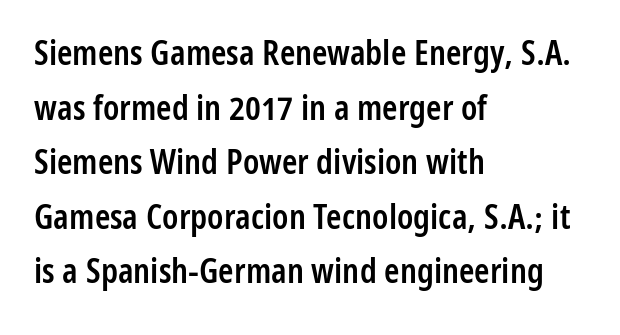
Q: Is the text bold? A: Semi-bold.
Q: Is the text italic (slanted)? A: No, it is upright.
Q: Is the typeface a serif or a sans-serif typeface? A: Sans-serif.
Q: Is the text underlined? A: No.
Q: How is the paragraph aligned? A: Left-aligned.
Q: Is the spacing between letters normal or unusually wide? A: Normal.
Q: Is the spacing between lines tight, normal or loose? A: Normal.
Q: Width (condensed, normal, or wide)? A: Condensed.
Q: Stroke contrast? A: Low.
Q: x-height? A: Medium.
Q: Monospaced? A: No.
